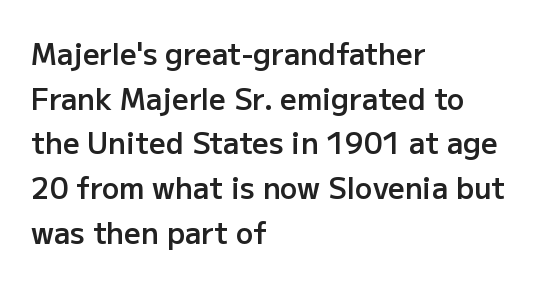
{"serif": "no", "italic": "no", "bold": "semi", "weight": "semibold", "width": "normal", "stroke_contrast": "low", "x_height": "medium", "monospaced": "no", "underline": "no", "align": "left", "line_spacing": "normal", "line_spacing_ratio": 1.54, "letter_spacing": "normal", "letter_spacing_em": 0.0, "glyph_px": 29}
